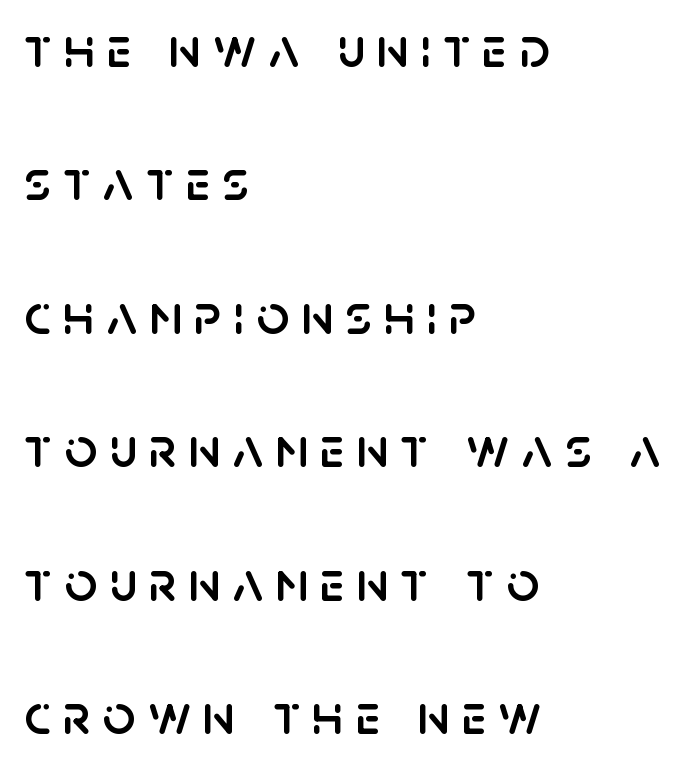
The image shows 57 px sans-serif type, upright; set left-aligned, loose line spacing (2.34x), unusually wide letter spacing (+0.21 em), not underlined; low stroke contrast and a large x-height.
